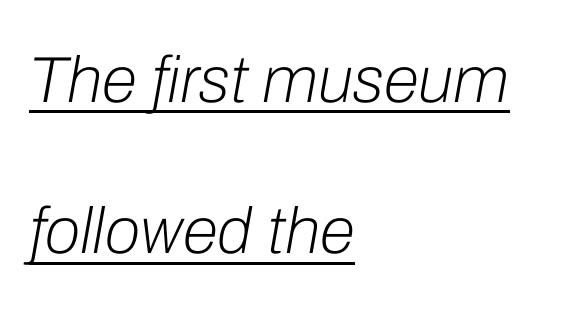
Q: Is the text bold? A: No.
Q: Is the text italic (slanted)? A: Yes, it leans right by about 10 degrees.
Q: Is the text underlined? A: Yes.
Q: How is the paragraph aligned? A: Left-aligned.
Q: Is the spacing between letters normal or unusually wide? A: Normal.
Q: Is the spacing between lines tight, normal or loose? A: Loose.
Q: Width (condensed, normal, or wide)? A: Normal.
Q: Stroke contrast? A: Low.
Q: x-height? A: Medium.
Q: Monospaced? A: No.
